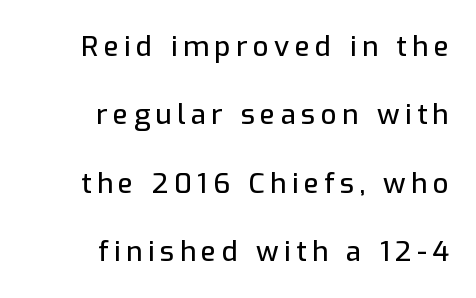
{"serif": "no", "italic": "no", "width": "normal", "stroke_contrast": "low", "x_height": "medium", "monospaced": "no", "underline": "no", "align": "right", "line_spacing": "loose", "line_spacing_ratio": 2.44, "glyph_px": 28}
